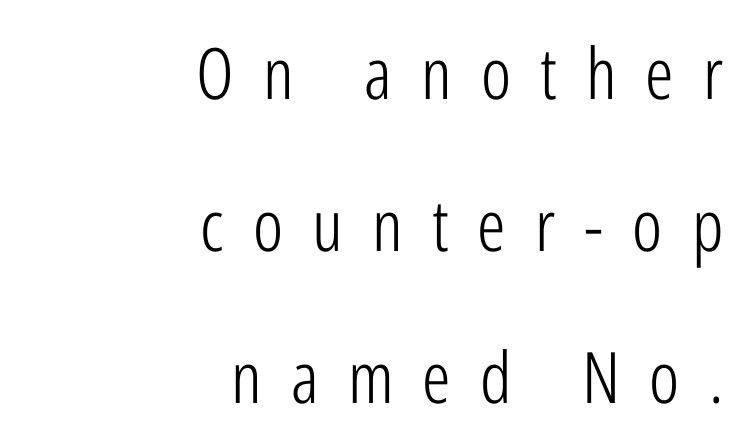
The weight tops out at a normal text grade. Underline: absent. The vertical gap from one line to the next is large. Line ends are locked; line starts wander. A typesetter would call this proportional, since set widths differ per character. This sample uses an upright cut, with every glyph sitting square on the baseline.
